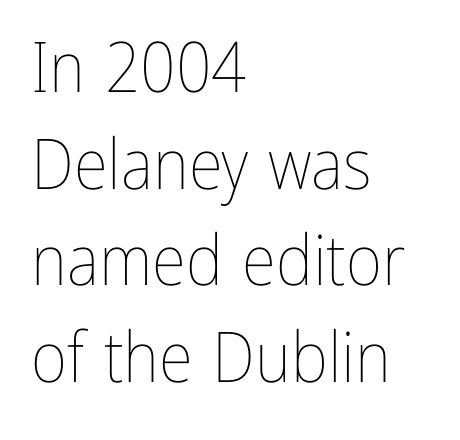
If you measured baseline to baseline, you'd find a middling distance. Typeset ragged right — the left edge is the straight one. Weight: regular or lighter. The gaps between neighbouring characters are ordinary and unremarkable. Letters rest on an invisible, unmarked baseline.
